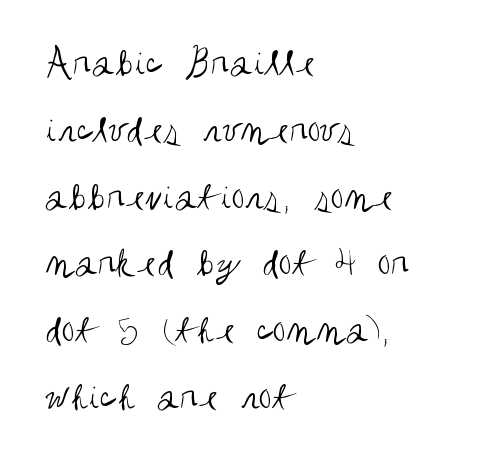
The image shows 42 px regular-weight, condensed sans-serif type; set left-aligned, normal line spacing (1.59x), normal letter spacing, not underlined; medium stroke contrast and a large x-height.
